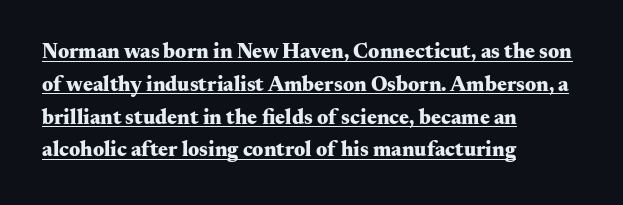
{"italic": "no", "bold": "yes", "underline": "yes", "align": "left", "line_spacing": "normal", "line_spacing_ratio": 1.56, "letter_spacing": "normal", "letter_spacing_em": 0.0, "glyph_px": 21}
